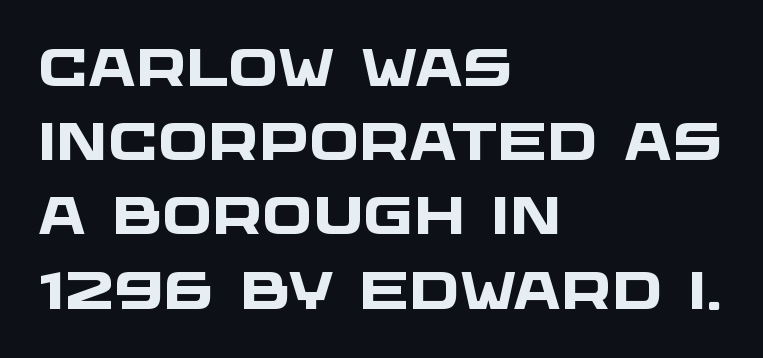
{"serif": "no", "bold": "yes", "weight": "heavy", "width": "wide", "stroke_contrast": "low", "x_height": "large", "monospaced": "no", "underline": "no", "align": "left", "line_spacing": "normal", "line_spacing_ratio": 1.4, "letter_spacing": "normal", "letter_spacing_em": 0.0, "glyph_px": 53}
